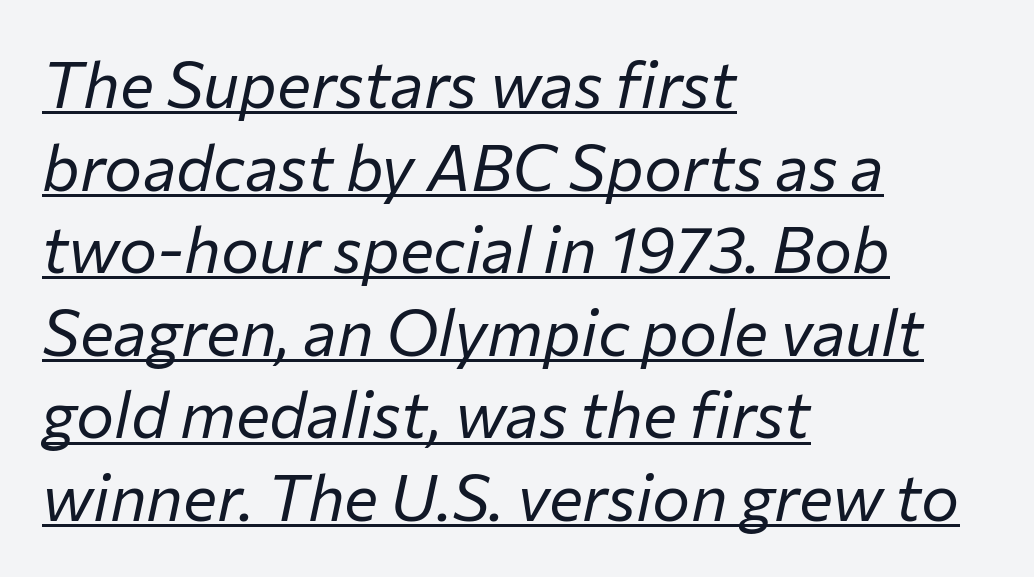
Q: Is the text bold? A: No.
Q: Is the text italic (slanted)? A: Yes, it leans right by about 12 degrees.
Q: Is the text underlined? A: Yes.
Q: How is the paragraph aligned? A: Left-aligned.
Q: Is the spacing between letters normal or unusually wide? A: Normal.
Q: Is the spacing between lines tight, normal or loose? A: Normal.
Q: Width (condensed, normal, or wide)? A: Normal.
Q: Stroke contrast? A: Low.
Q: x-height? A: Medium.
Q: Monospaced? A: No.
